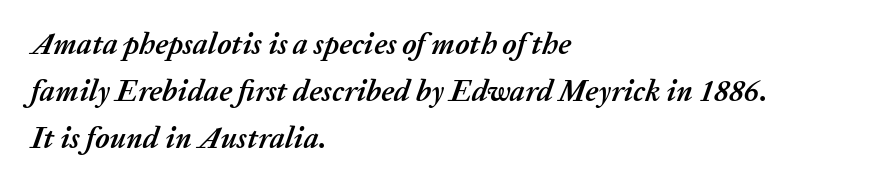
Q: Is the text bold? A: Yes.
Q: Is the text italic (slanted)? A: Yes, it leans right by about 20 degrees.
Q: Is the text underlined? A: No.
Q: How is the paragraph aligned? A: Left-aligned.
Q: Is the spacing between letters normal or unusually wide? A: Normal.
Q: Is the spacing between lines tight, normal or loose? A: Normal.
Q: Width (condensed, normal, or wide)? A: Normal.
Q: Stroke contrast? A: Medium.
Q: x-height? A: Medium.
Q: Monospaced? A: No.
